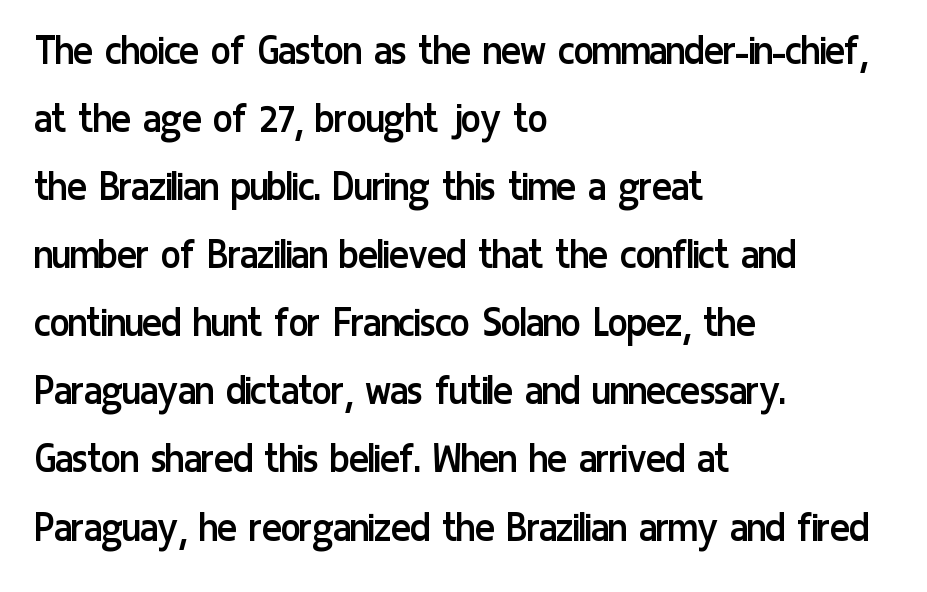
The image shows 46 px regular-weight, condensed sans-serif type, upright; set left-aligned, normal line spacing (1.48x), normal letter spacing, not underlined; low stroke contrast and a medium x-height.
